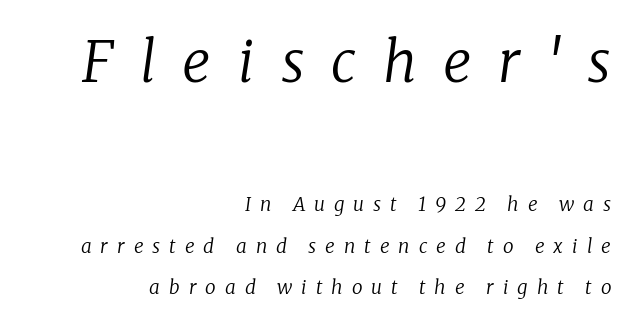
The image shows 56 px regular-weight serif type, italic (leaning right); set right-aligned, loose line spacing (2.17x), unusually wide letter spacing (+0.47 em), not underlined; the first (top) block is 2.95x larger; low stroke contrast and a medium x-height.
